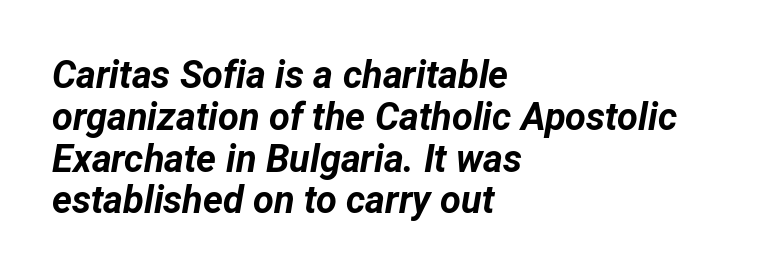
Is there much room between lines? No — they nearly touch. Emphasis by weight is at full strength: bold. The text block is weighted toward the left margin, trailing off unevenly rightward. Underlining? Definitely not there. The letters are slanted; this is an italic face. In terms of letterspacing, this is plain default setting.
